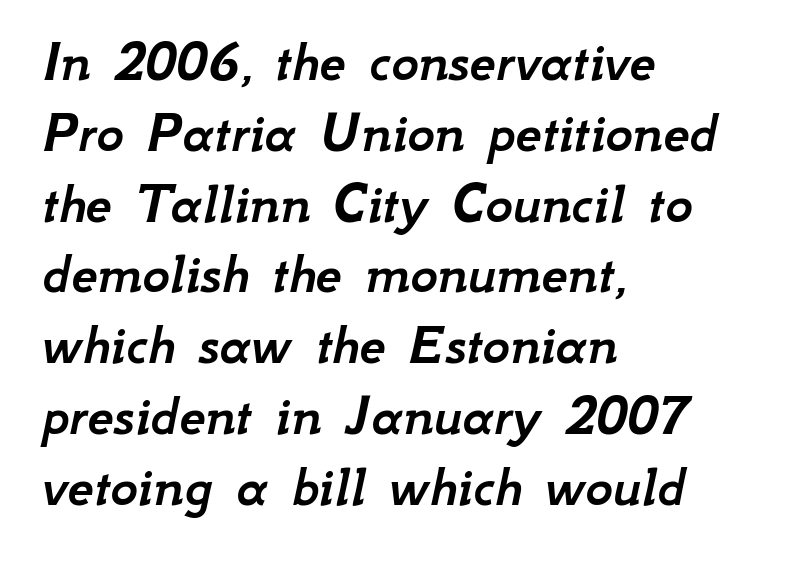
{"italic": "yes", "lean": "right", "slant_degrees": 12, "width": "normal", "stroke_contrast": "low", "x_height": "small", "monospaced": "no", "underline": "no", "align": "left", "line_spacing_ratio": 1.2, "letter_spacing": "normal", "letter_spacing_em": 0.0, "glyph_px": 59}
